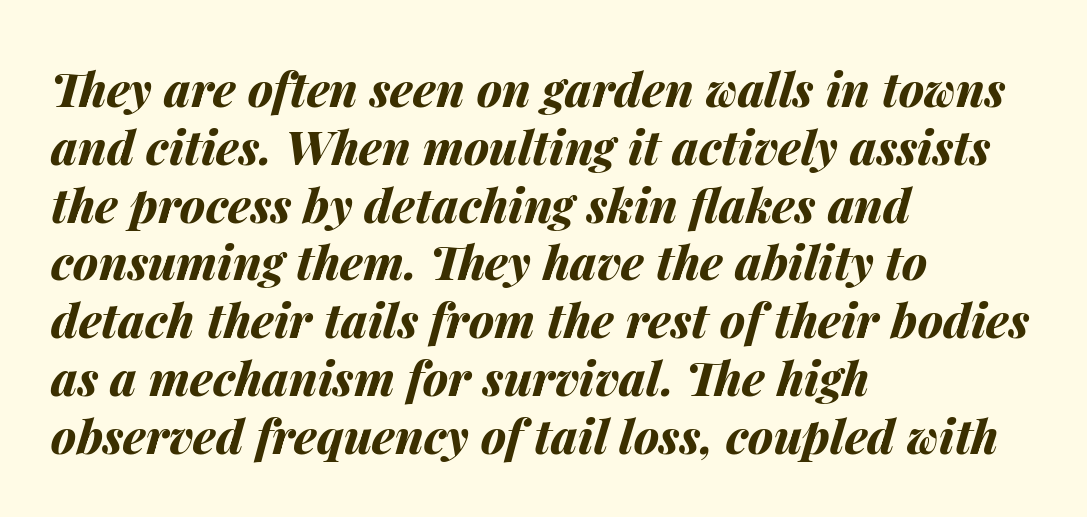
The image shows 47 px bold type, italic (leaning right); set left-aligned, line spacing 1.23x, normal letter spacing, not underlined; medium stroke contrast and a medium x-height.
